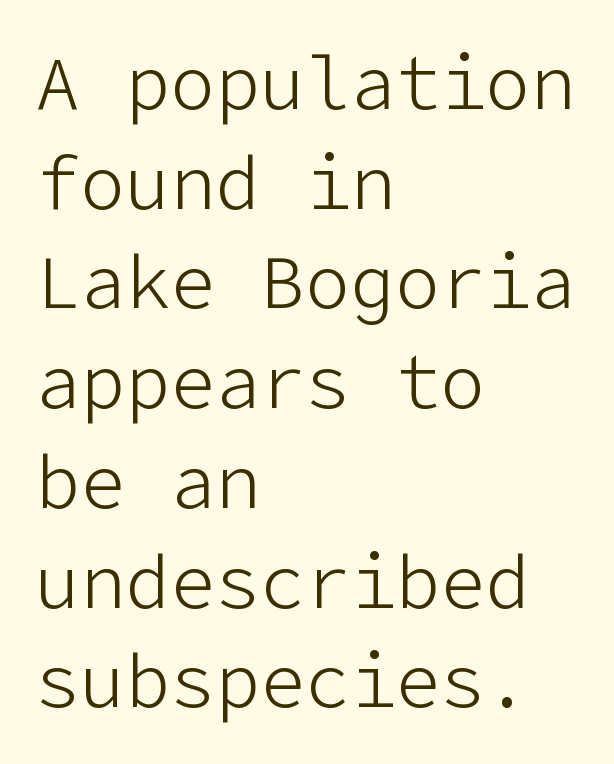
Q: Is the text bold? A: No.
Q: Is the text italic (slanted)? A: No, it is upright.
Q: Is the typeface a serif or a sans-serif typeface? A: Sans-serif.
Q: Is the text underlined? A: No.
Q: How is the paragraph aligned? A: Left-aligned.
Q: Is the spacing between letters normal or unusually wide? A: Normal.
Q: Is the spacing between lines tight, normal or loose? A: Normal.
Q: Width (condensed, normal, or wide)? A: Normal.
Q: Stroke contrast? A: Low.
Q: x-height? A: Medium.
